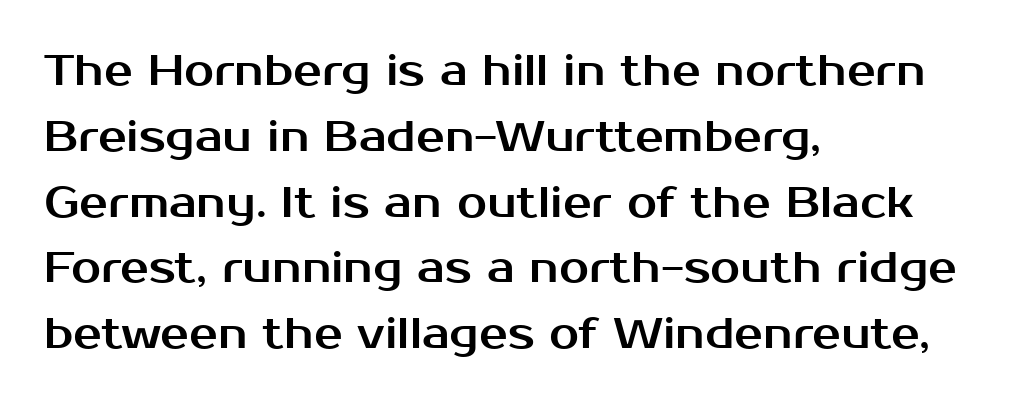
Q: Is the text italic (slanted)? A: No, it is upright.
Q: Is the typeface a serif or a sans-serif typeface? A: Sans-serif.
Q: Is the text underlined? A: No.
Q: How is the paragraph aligned? A: Left-aligned.
Q: Is the spacing between letters normal or unusually wide? A: Normal.
Q: Is the spacing between lines tight, normal or loose? A: Normal.
Q: Width (condensed, normal, or wide)? A: Normal.
Q: Stroke contrast? A: Medium.
Q: x-height? A: Medium.
Q: Monospaced? A: No.
